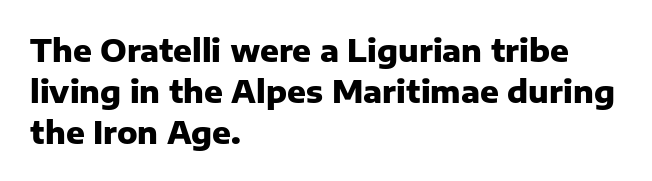
Q: Is the text bold? A: Yes.
Q: Is the text italic (slanted)? A: No, it is upright.
Q: Is the typeface a serif or a sans-serif typeface? A: Sans-serif.
Q: Is the text underlined? A: No.
Q: How is the paragraph aligned? A: Left-aligned.
Q: Is the spacing between letters normal or unusually wide? A: Normal.
Q: Is the spacing between lines tight, normal or loose? A: Normal.
Q: Width (condensed, normal, or wide)? A: Normal.
Q: Stroke contrast? A: Low.
Q: x-height? A: Medium.
Q: Monospaced? A: No.
